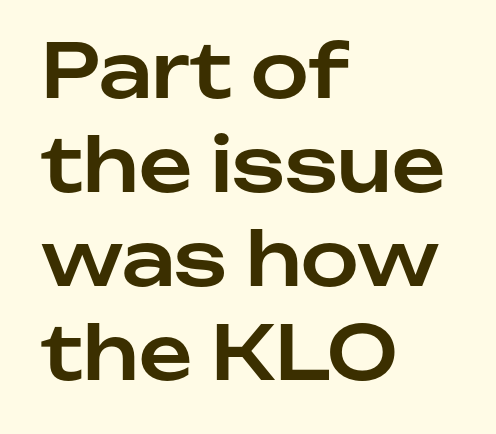
Q: Is the text italic (slanted)? A: No, it is upright.
Q: Is the typeface a serif or a sans-serif typeface? A: Sans-serif.
Q: Is the text underlined? A: No.
Q: How is the paragraph aligned? A: Left-aligned.
Q: Is the spacing between letters normal or unusually wide? A: Normal.
Q: Is the spacing between lines tight, normal or loose? A: Normal.
Q: Width (condensed, normal, or wide)? A: Normal.
Q: Stroke contrast? A: Low.
Q: x-height? A: Medium.
Q: Monospaced? A: No.
